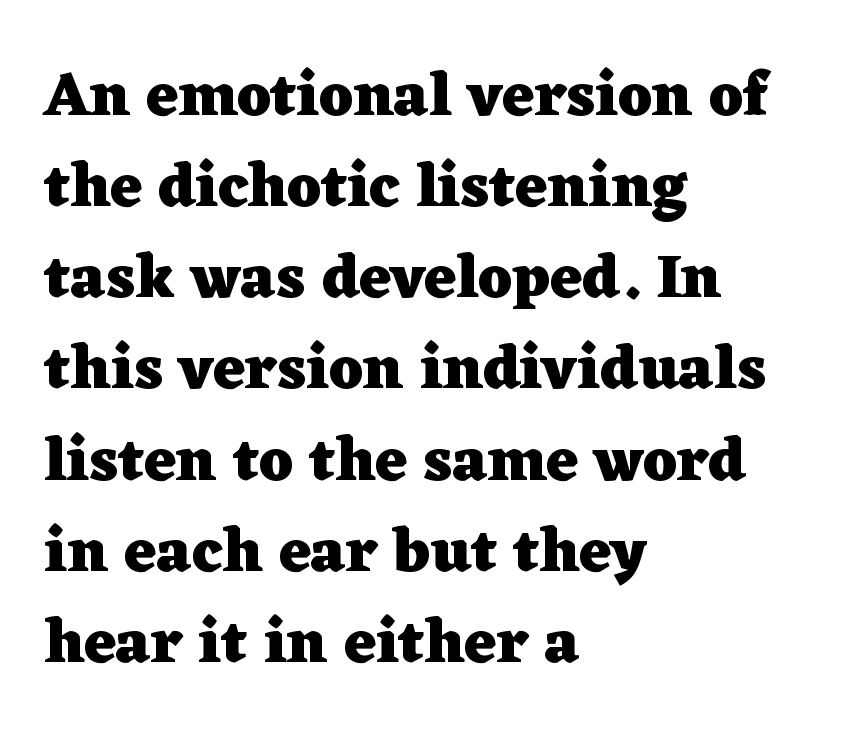
{"serif": "yes", "italic": "no", "bold": "yes", "weight": "heavy", "width": "wide", "stroke_contrast": "low", "x_height": "medium", "monospaced": "no", "underline": "no", "align": "left", "line_spacing": "normal", "line_spacing_ratio": 1.47, "letter_spacing": "normal", "letter_spacing_em": 0.0, "glyph_px": 62}
